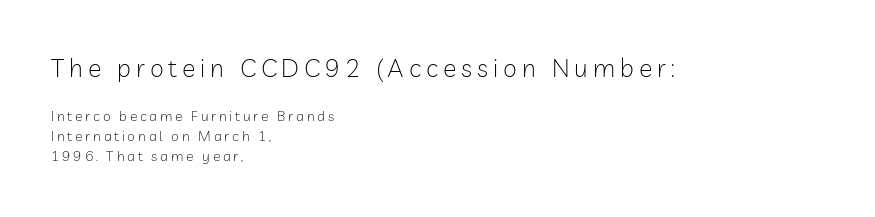
Is there much room between lines? A standard amount, neither cramped nor airy. Reading down the block, your eye returns to a fixed left position each line. Scale decreases going downward across the two blocks. The area under the type is left untouched. Students, note that the glyphs here are deliberately spaced far apart. A roman cut, with each character standing at attention.
